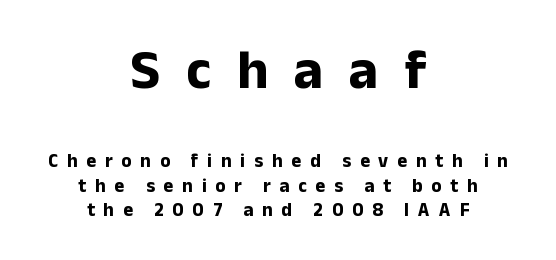
This block has exactly the height ordinary leading produces. The foot of each line stays bare and open. Designer's note — italics off, roman on. The passage shown is emphatically bold.
